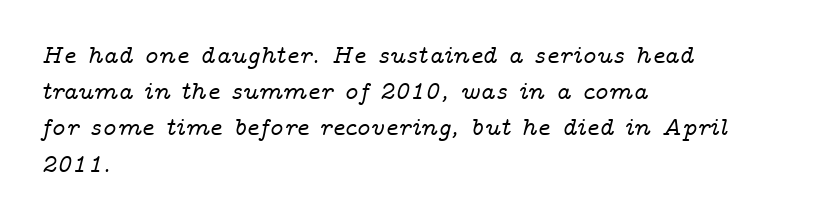
Yep, that's italic — everything's leaning. These lines sit exactly where default settings would place them. Quick note: underline off. This sample is left-justified, so line endings fall wherever the words run out.
